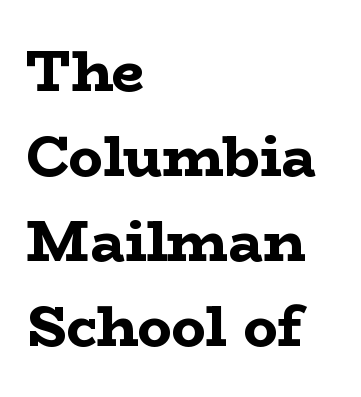
Font category for this specimen: serif. Check under the words: just untouched page. A typesetter would call this proportional, since set widths differ per character. What stands out about the letter spacing? Nothing — it is the standard amount.
